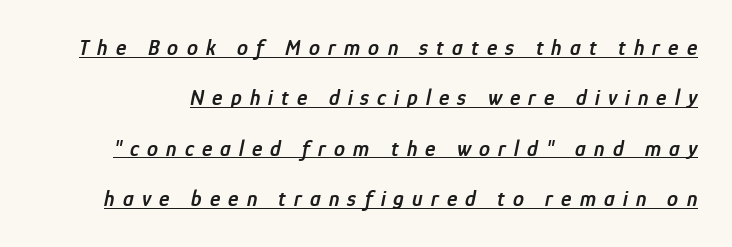
The image shows 22 px text type, italic (leaning right); set loose line spacing (2.29x), unusually wide letter spacing (+0.37 em), underlined.
